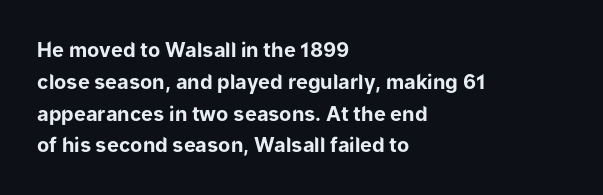
The image shows 20 px bold type, upright; set left-aligned, normal line spacing (1.59x), normal letter spacing, not underlined.
